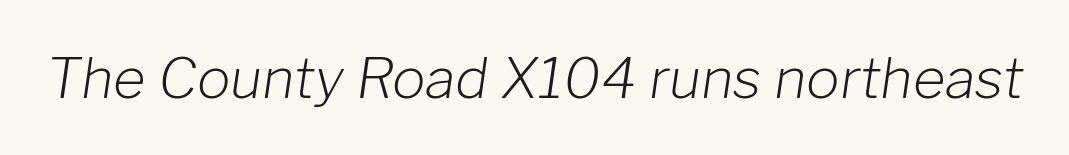
Q: Is the text bold? A: No.
Q: Is the text italic (slanted)? A: Yes, it leans right by about 8 degrees.
Q: Is the text underlined? A: No.
Q: Is the spacing between letters normal or unusually wide? A: Normal.
Q: Width (condensed, normal, or wide)? A: Normal.
Q: Stroke contrast? A: Low.
Q: x-height? A: Medium.
Q: Monospaced? A: No.
